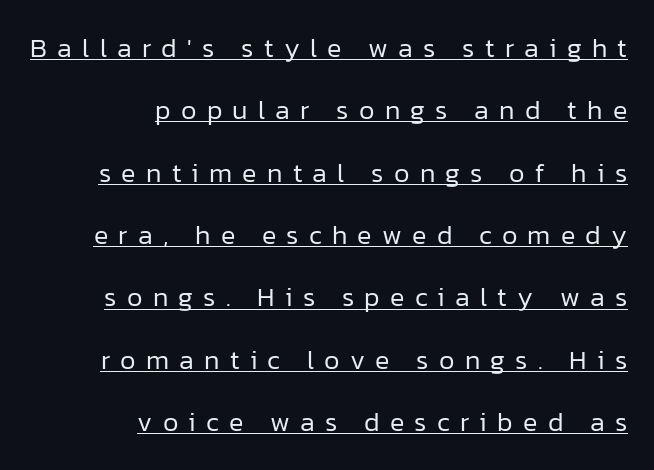
The image shows 27 px text type, upright; set right-aligned, loose line spacing (2.31x), unusually wide letter spacing (+0.38 em), underlined.
